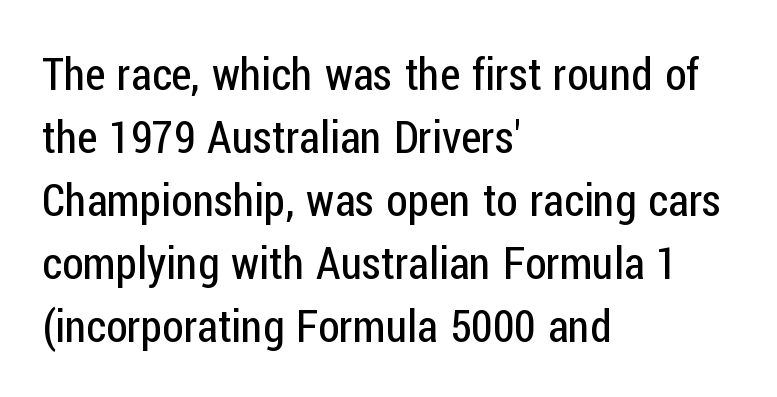
{"serif": "no", "italic": "no", "bold": "no", "weight": "regular", "width": "condensed", "stroke_contrast": "low", "x_height": "medium", "monospaced": "no", "underline": "no", "align": "left", "line_spacing": "normal", "line_spacing_ratio": 1.43, "letter_spacing": "normal", "letter_spacing_em": 0.0, "glyph_px": 44}
